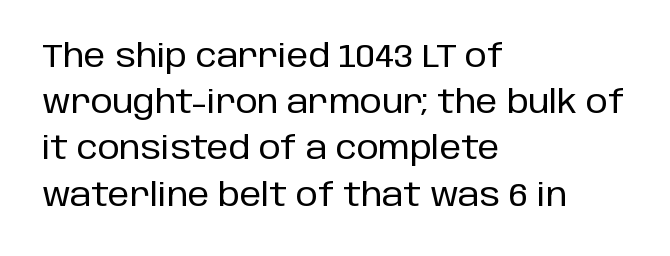
Q: Is the text italic (slanted)? A: No, it is upright.
Q: Is the typeface a serif or a sans-serif typeface? A: Sans-serif.
Q: Is the text underlined? A: No.
Q: How is the paragraph aligned? A: Left-aligned.
Q: Is the spacing between letters normal or unusually wide? A: Normal.
Q: Is the spacing between lines tight, normal or loose? A: Normal.
Q: Width (condensed, normal, or wide)? A: Normal.
Q: Stroke contrast? A: Low.
Q: x-height? A: Large.
Q: Monospaced? A: No.
